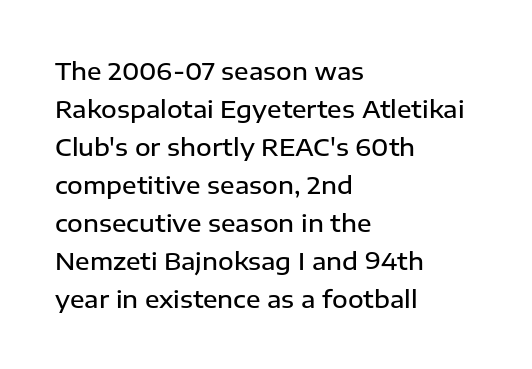
Type without underlining. The rendering keeps characters at their native spacing. It's the straight-up-and-down kind of type. Honestly, the row spacing looks completely unremarkable. One-word summary of the alignment: left. Semibold letterforms, between regular and bold.
